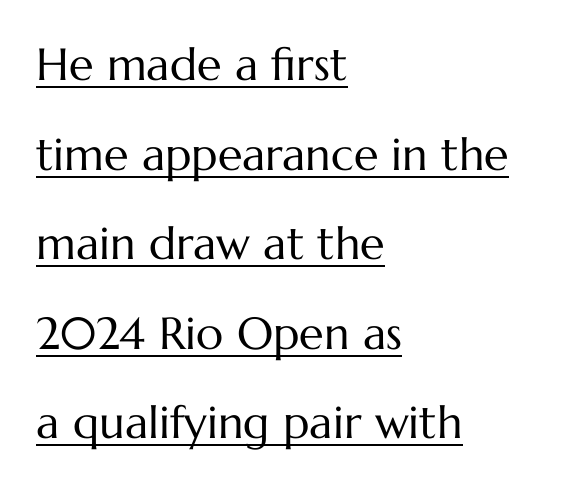
The image shows 45 px regular-weight type, upright; set left-aligned, loose line spacing (1.99x), normal letter spacing, underlined; medium stroke contrast and a medium x-height.
